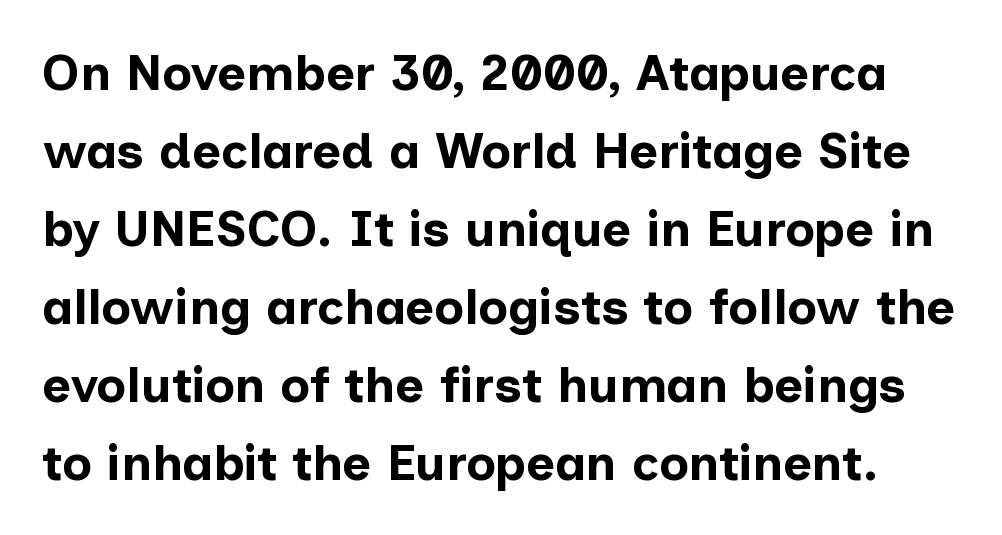
Chunky letters — that's bold for sure. Varying glyph widths throughout — classic text-font behaviour. A roman cut, with each character standing at attention. Regular leading. Lines of text with bare space underneath.
